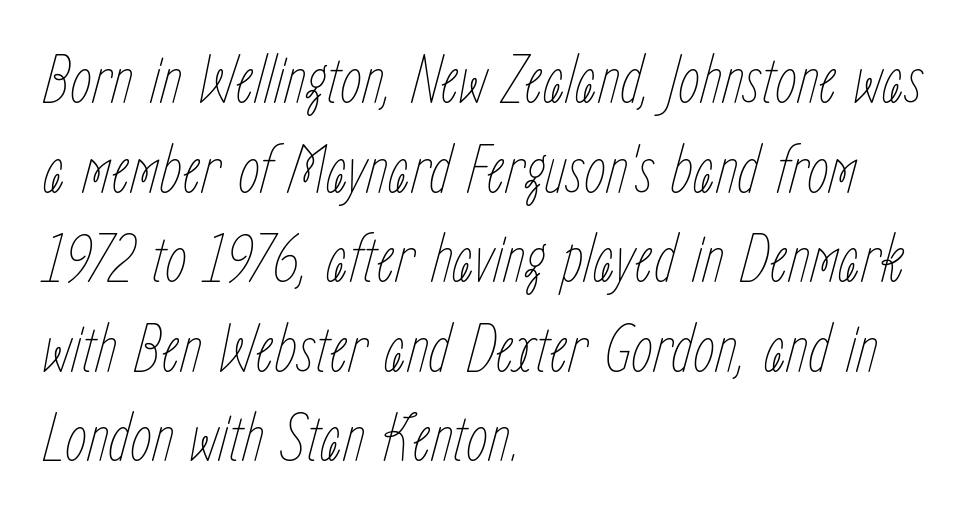
Q: Is the text bold? A: No.
Q: Is the text italic (slanted)? A: Yes, it leans right by about 15 degrees.
Q: Is the text underlined? A: No.
Q: How is the paragraph aligned? A: Left-aligned.
Q: Is the spacing between letters normal or unusually wide? A: Normal.
Q: Is the spacing between lines tight, normal or loose? A: Normal.
Q: Width (condensed, normal, or wide)? A: Condensed.
Q: Stroke contrast? A: Low.
Q: x-height? A: Medium.
Q: Monospaced? A: No.
